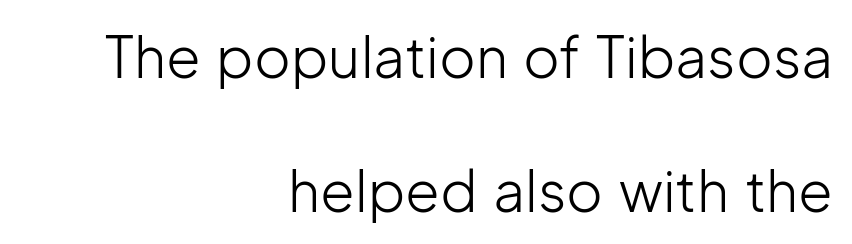
The image shows 56 px light sans-serif type, upright; set right-aligned, loose line spacing (2.39x), normal letter spacing, not underlined; low stroke contrast and a medium x-height.
